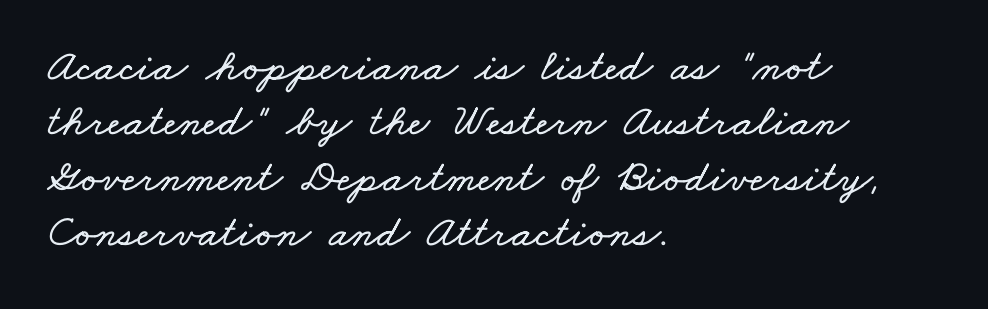
Observe the ordinary spacing: letters are neighbours, not strangers. The paragraph shown leans on its left margin. Underline: absent. A typesetter would call this proportional, since set widths differ per character.
